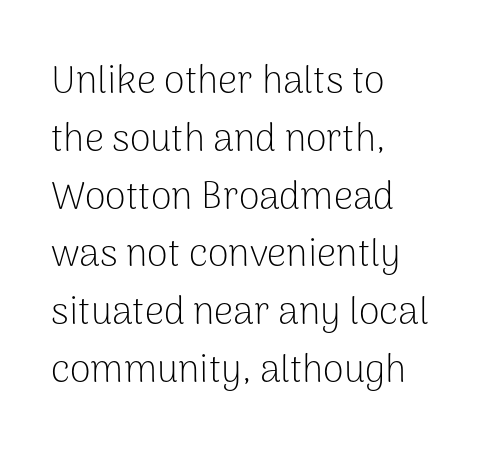
Q: Is the text bold? A: No.
Q: Is the text italic (slanted)? A: No, it is upright.
Q: Is the typeface a serif or a sans-serif typeface? A: Sans-serif.
Q: Is the text underlined? A: No.
Q: How is the paragraph aligned? A: Left-aligned.
Q: Is the spacing between letters normal or unusually wide? A: Normal.
Q: Is the spacing between lines tight, normal or loose? A: Normal.
Q: Width (condensed, normal, or wide)? A: Normal.
Q: Stroke contrast? A: Low.
Q: x-height? A: Medium.
Q: Monospaced? A: No.
